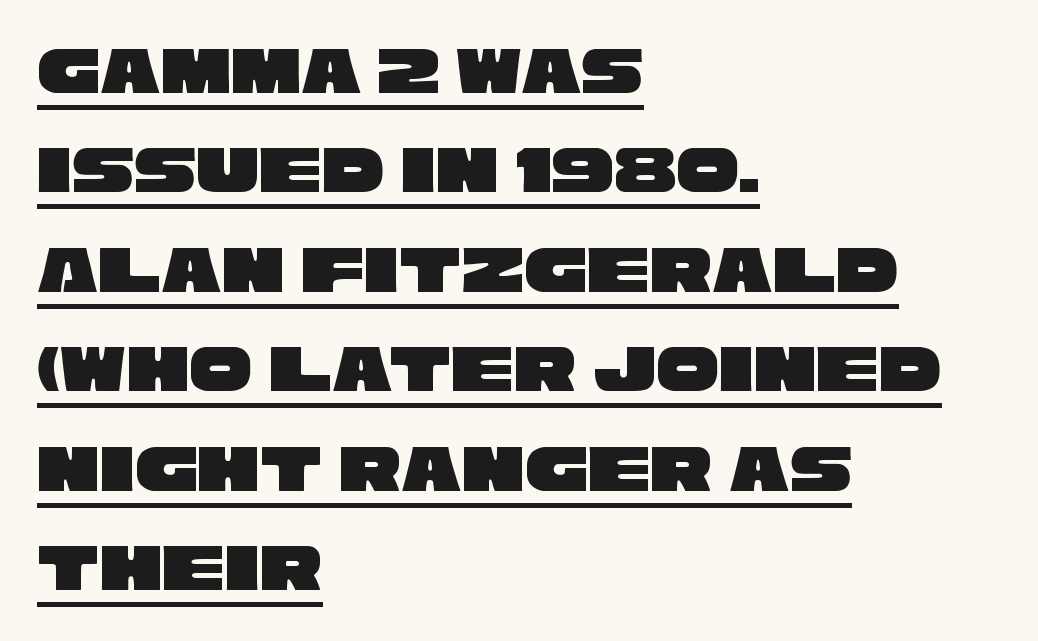
The face used here is rendered with its standard letterfit. Proportional: the letters do not fall into vertical columns. Is this a sans? Yes — the strokes have no serifs. The space between consecutive lines is moderate. Compared with a centered layout, this one pins lines to the left instead. The lettering is marked with a stroke running underneath it.
